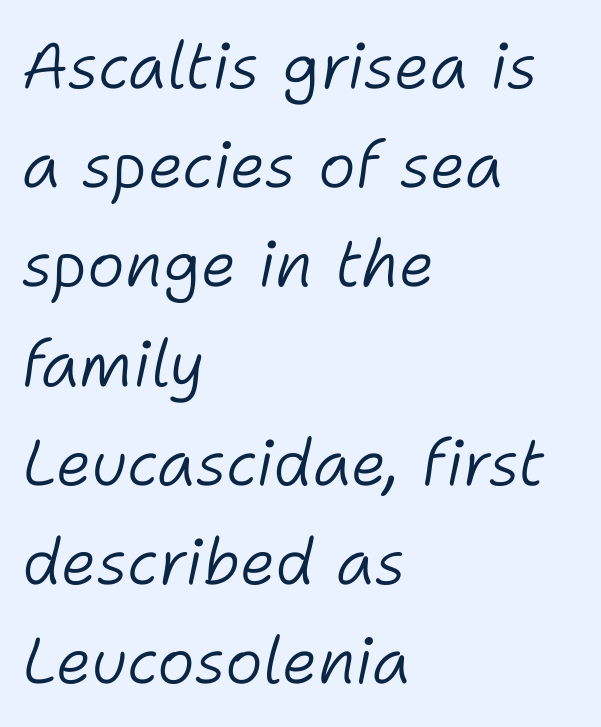
The image shows 64 px light type, italic (leaning right); set left-aligned, normal line spacing (1.55x), normal letter spacing, not underlined; low stroke contrast and a medium x-height.
